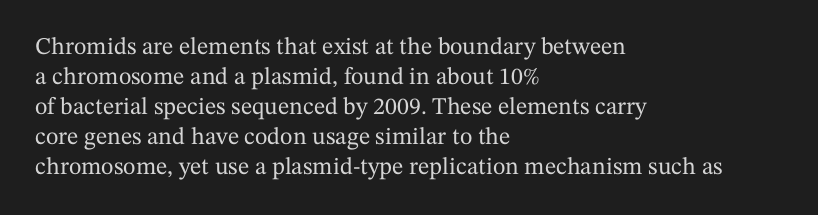
The lines in this sample share a left origin and differ only in where they stop. Tracking here is standard; glyphs follow each other at the usual distance. How would I describe the line gaps? Plain and ordinary. You can tell it's not italic because the verticals are truly vertical.
